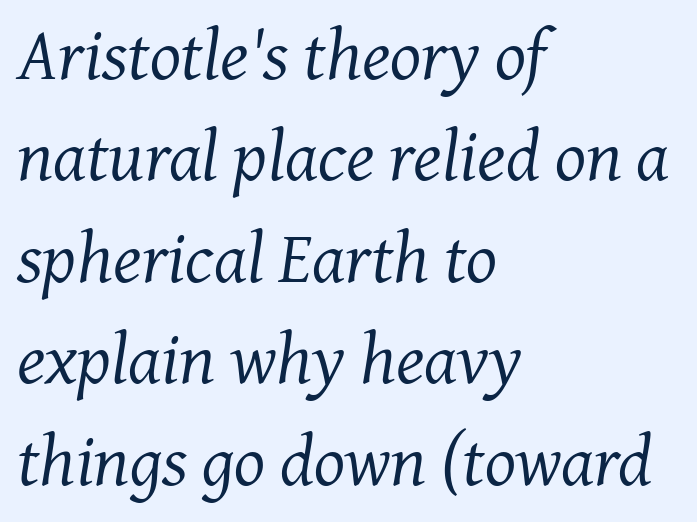
Q: Is the text bold? A: No.
Q: Is the text italic (slanted)? A: Yes, it leans right by about 7 degrees.
Q: Is the typeface a serif or a sans-serif typeface? A: Serif.
Q: Is the text underlined? A: No.
Q: How is the paragraph aligned? A: Left-aligned.
Q: Is the spacing between letters normal or unusually wide? A: Normal.
Q: Is the spacing between lines tight, normal or loose? A: Normal.
Q: Width (condensed, normal, or wide)? A: Normal.
Q: Stroke contrast? A: Medium.
Q: x-height? A: Medium.
Q: Monospaced? A: No.
